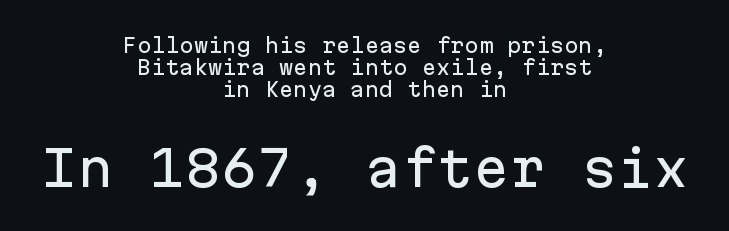
The image shows 48 px sans-serif type, upright, monospaced; set centered, line spacing 1.16x, normal letter spacing, not underlined; the second (bottom) block is 2.53x larger; low stroke contrast and a medium x-height.
